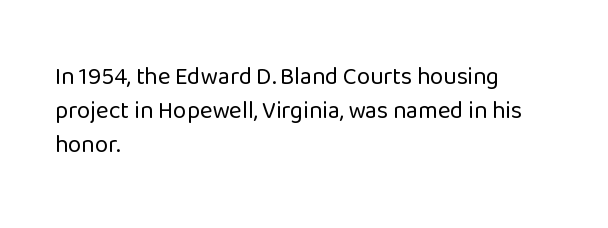
The image shows 24 px text type, upright; set left-aligned, normal line spacing (1.42x), normal letter spacing, not underlined.
